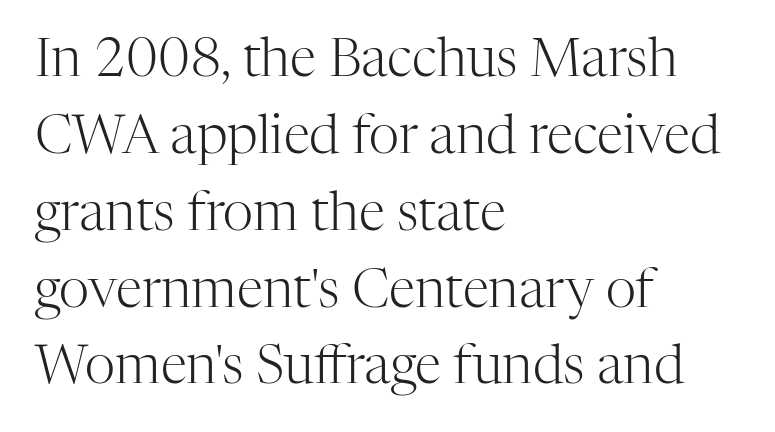
You could call the tracking neutral — neither tight nor loose. Notice how the passage keeps a crisp vertical edge on the left only. Rule under the text: the space is simply empty. Old-style or modern, the face here clearly has serifs. The rendering uses natural spacing where letterforms have individual widths.
